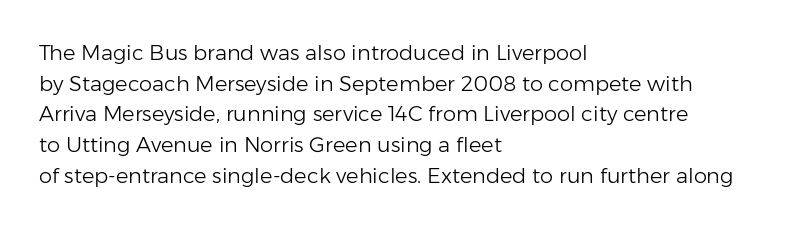
The image shows 21 px text type, upright; set left-aligned, normal line spacing (1.46x), normal letter spacing, not underlined.
